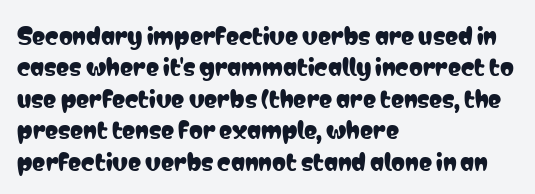
Q: Is the text italic (slanted)? A: No, it is upright.
Q: Is the text underlined? A: No.
Q: How is the paragraph aligned? A: Left-aligned.
Q: Is the spacing between letters normal or unusually wide? A: Normal.
Q: Is the spacing between lines tight, normal or loose? A: Normal.
